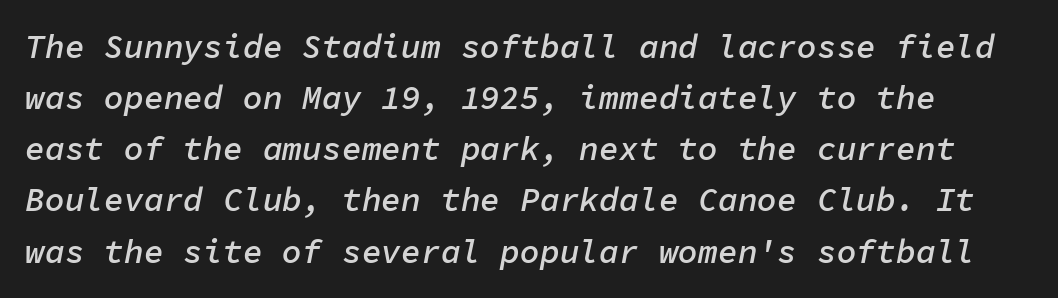
{"italic": "yes", "lean": "right", "slant_degrees": 11, "bold": "semi", "weight": "semibold", "width": "normal", "stroke_contrast": "low", "x_height": "medium", "monospaced": "yes", "underline": "no", "line_spacing": "normal", "line_spacing_ratio": 1.55, "letter_spacing": "normal", "letter_spacing_em": 0.0, "glyph_px": 33}
